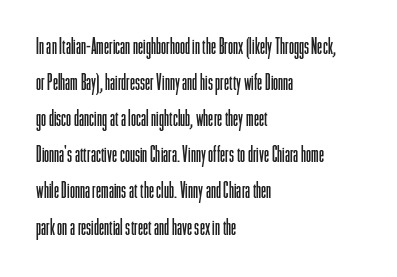
Nothing unusual about the tracking: characters are spaced as the font intends. The typesetter chose a ragged-right arrangement here. Vertical strokes here are truly vertical. In terms of leading, this rendering sits right in the middle.
